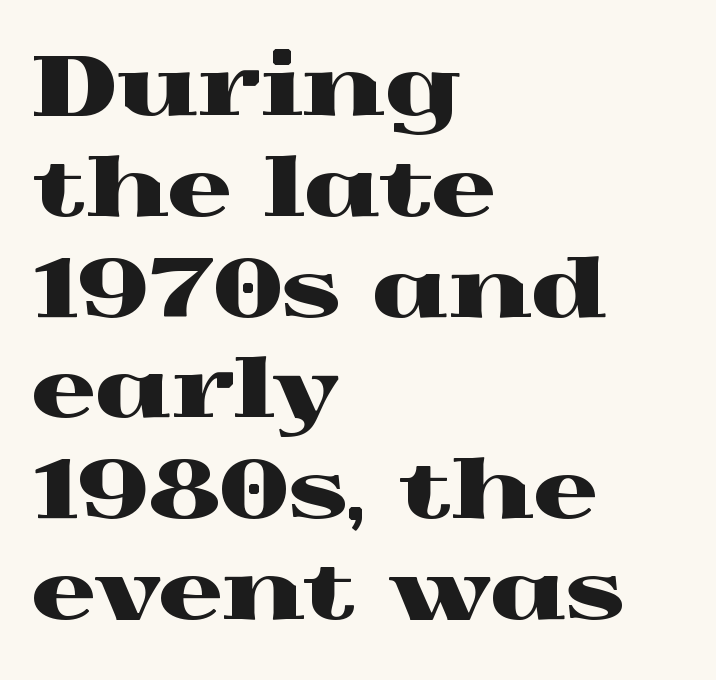
{"serif": "yes", "italic": "no", "width": "wide", "x_height": "medium", "monospaced": "no", "underline": "no", "align": "left", "line_spacing": "normal", "line_spacing_ratio": 1.26, "letter_spacing": "normal", "letter_spacing_em": 0.0, "glyph_px": 80}
